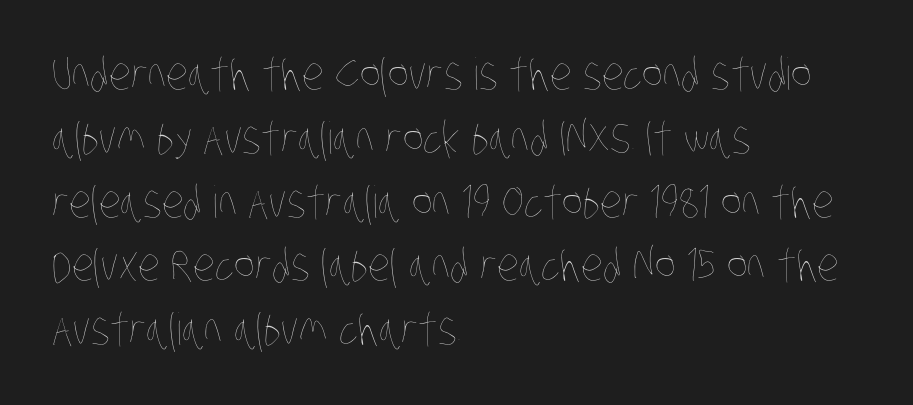
Letters rest on an invisible, unmarked baseline. This is not heavy type; no bold has been used. Tracking here is standard; glyphs follow each other at the usual distance. Leading matches the norm, producing a regular column. Is this a fixed-width face? No — the glyphs have proportional, varying widths.
